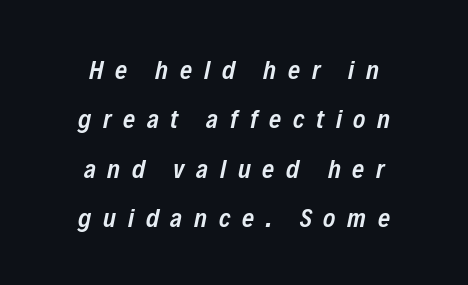
{"italic": "yes", "lean": "right", "slant_degrees": 12, "bold": "semi", "underline": "no", "align": "center", "line_spacing": "loose", "line_spacing_ratio": 1.9, "letter_spacing": "wide", "letter_spacing_em": 0.45, "glyph_px": 26}
